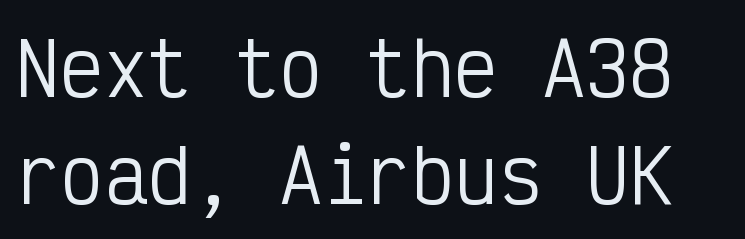
The image shows 73 px regular-weight, condensed sans-serif type, upright, monospaced; set normal line spacing (1.46x), normal letter spacing, not underlined; low stroke contrast and a medium x-height.
